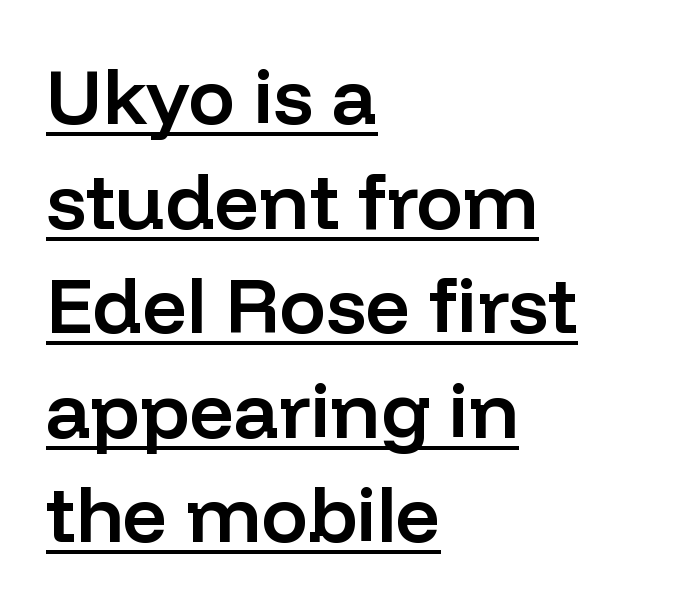
The image shows 78 px semibold sans-serif type, upright; set left-aligned, normal line spacing (1.34x), normal letter spacing, underlined; low stroke contrast and a medium x-height.
